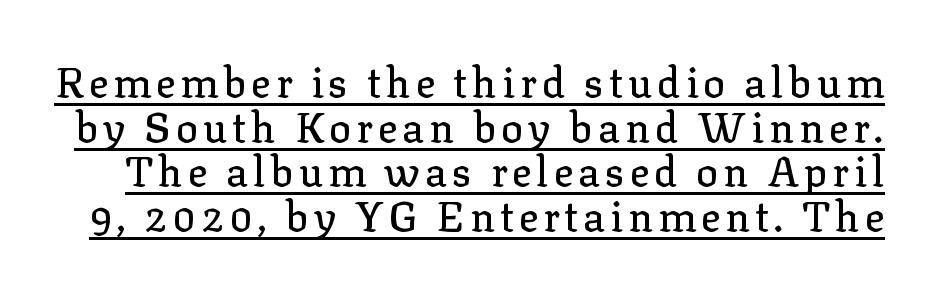
Yep, those are serifs on the letters. Is there an underline? Yes — a line sits under the letters. Very little white space separates one row of letters from the next. Is this a fixed-width face? No — the glyphs have proportional, varying widths.
